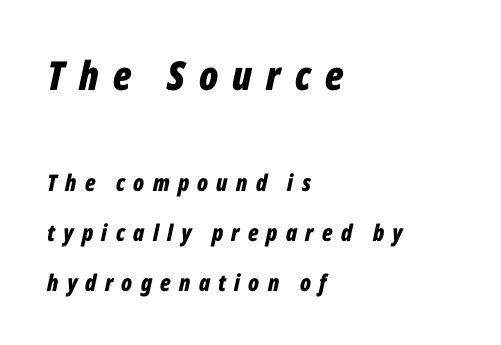
The image shows 40 px bold, condensed type, italic (leaning right); set left-aligned, loose line spacing (2.17x), unusually wide letter spacing (+0.36 em), not underlined; the first (top) block is 1.74x larger; low stroke contrast and a medium x-height.
